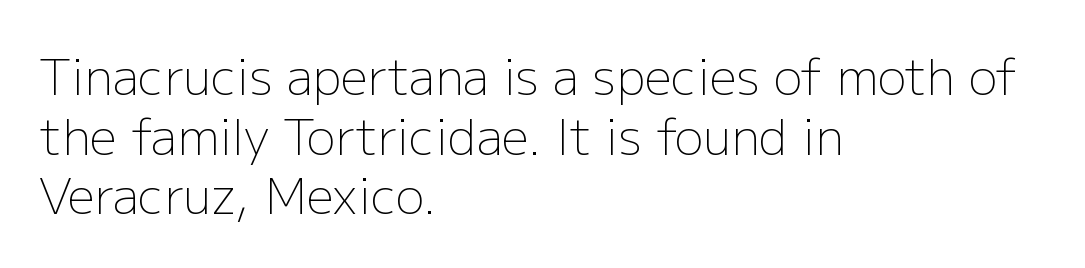
The image shows 48 px light sans-serif type, upright; set left-aligned, line spacing 1.24x, normal letter spacing, not underlined; low stroke contrast and a medium x-height.
